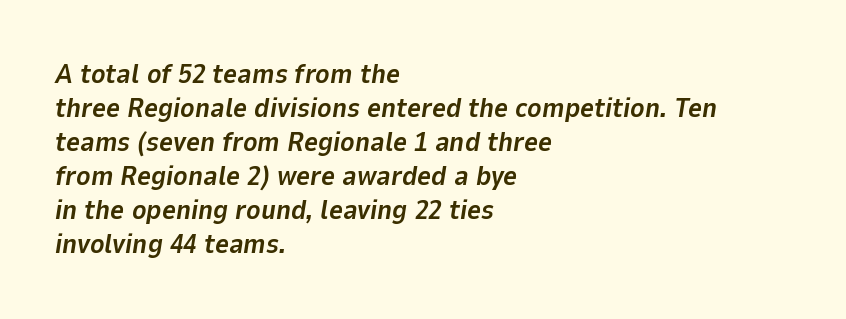
The image shows 27 px bold type, italic (leaning right); set left-aligned, normal line spacing (1.26x), normal letter spacing, not underlined.
